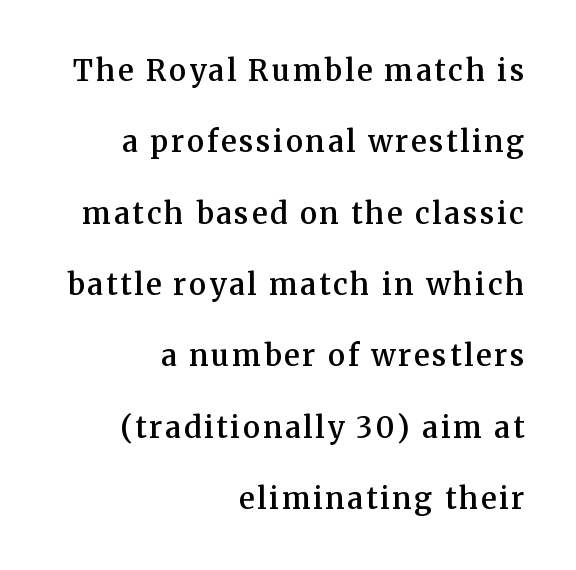
{"serif": "yes", "italic": "no", "bold": "semi", "weight": "semibold", "width": "normal", "stroke_contrast": "medium", "x_height": "medium", "monospaced": "no", "underline": "no", "align": "right", "line_spacing": "loose", "line_spacing_ratio": 2.46, "glyph_px": 29}
